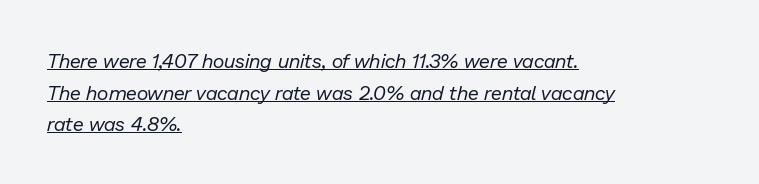
The image shows 20 px text type, italic (leaning right); set left-aligned, normal line spacing (1.58x), normal letter spacing, underlined.
